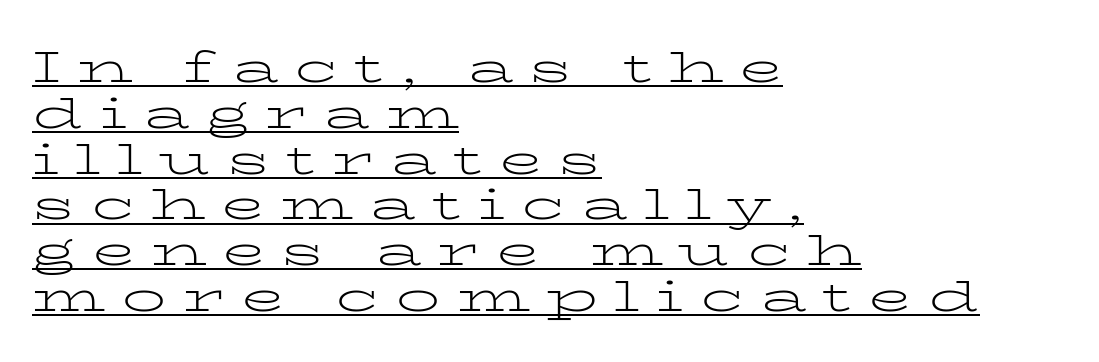
The letters carry serifs — small finishing strokes at the ends of their stems. The letterforms sit at book weight or below. What decoration does the sample have? An underline. The rendering inserts visible extra space after every character.
